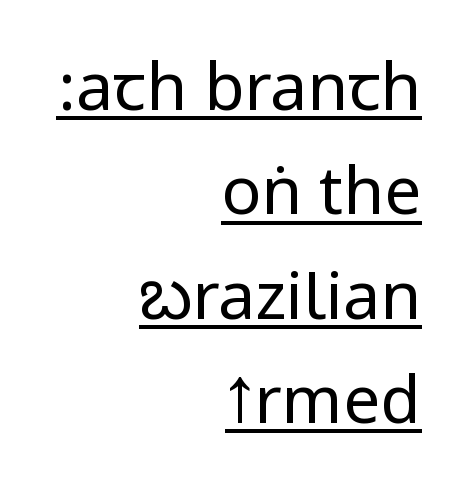
{"serif": "no", "italic": "no", "bold": "no", "weight": "regular", "width": "condensed", "stroke_contrast": "low", "underline": "yes", "align": "right", "line_spacing": "normal", "line_spacing_ratio": 1.58, "letter_spacing": "normal", "letter_spacing_em": 0.0, "glyph_px": 66}
